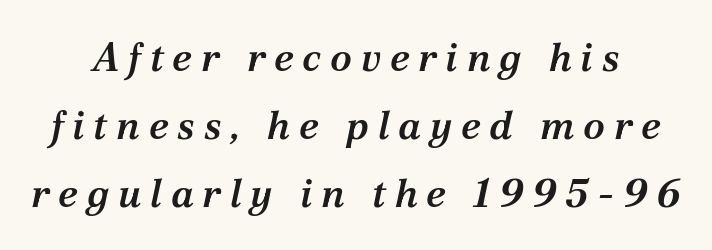
The image shows 40 px semibold serif type, italic (leaning right); set normal line spacing (1.7x), unusually wide letter spacing (+0.22 em), not underlined; medium stroke contrast and a medium x-height.
